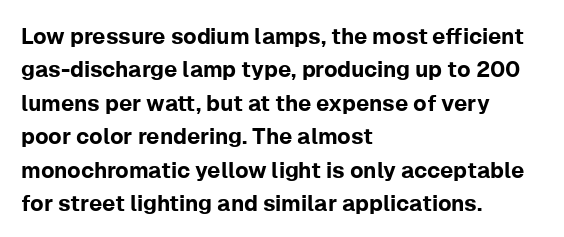
Q: Is the text italic (slanted)? A: No, it is upright.
Q: Is the text underlined? A: No.
Q: How is the paragraph aligned? A: Left-aligned.
Q: Is the spacing between letters normal or unusually wide? A: Normal.
Q: Is the spacing between lines tight, normal or loose? A: Normal.
